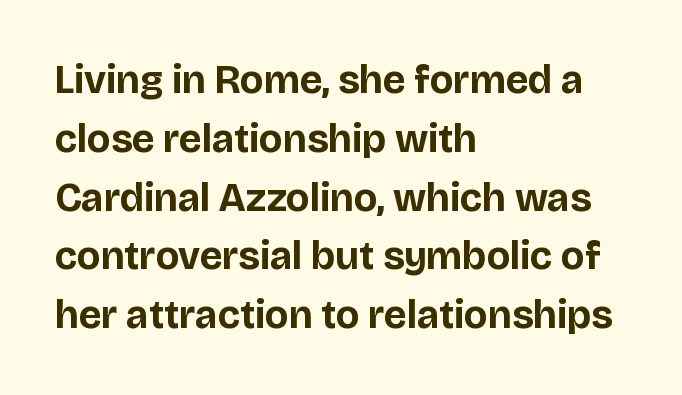
The image shows 40 px bold sans-serif type, upright; set left-aligned, normal line spacing (1.47x), normal letter spacing, not underlined; low stroke contrast and a large x-height.
